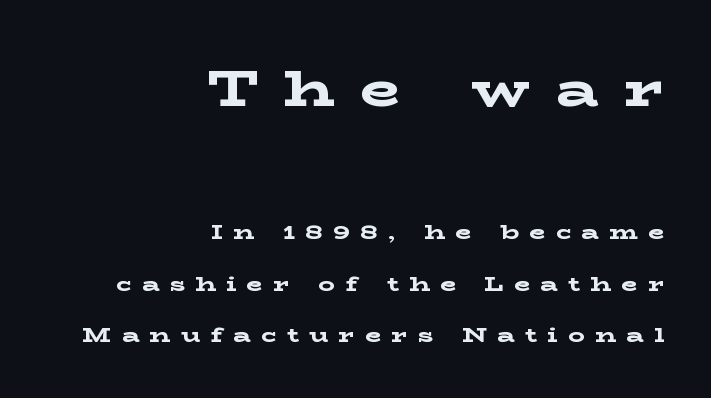
Q: Is the text bold? A: Yes.
Q: Is the text italic (slanted)? A: No, it is upright.
Q: Is the typeface a serif or a sans-serif typeface? A: Serif.
Q: Is the text underlined? A: No.
Q: How is the paragraph aligned? A: Right-aligned.
Q: Is the spacing between letters normal or unusually wide? A: Unusually wide.
Q: Is the spacing between lines tight, normal or loose? A: Loose.
Q: Which block of text is set in a larger size, the first (top) or the second (bottom)? A: The first (top) one.
Q: Width (condensed, normal, or wide)? A: Wide.
Q: Stroke contrast? A: Low.
Q: x-height? A: Medium.
Q: Monospaced? A: No.
